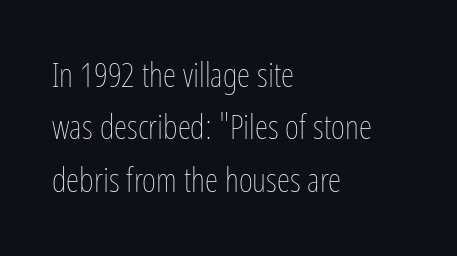
The image shows 34 px thin, condensed type, upright; set left-aligned, normal line spacing (1.54x), normal letter spacing, not underlined; low stroke contrast and a medium x-height.
